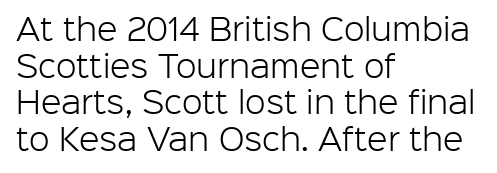
{"serif": "no", "italic": "no", "bold": "no", "weight": "light", "width": "normal", "stroke_contrast": "low", "x_height": "medium", "monospaced": "no", "underline": "no", "align": "left", "line_spacing_ratio": 1.22, "letter_spacing": "normal", "letter_spacing_em": 0.0, "glyph_px": 30}
